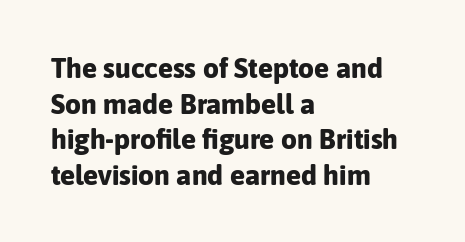
The image shows 28 px bold sans-serif type, upright; set left-aligned, normal line spacing (1.27x), normal letter spacing, not underlined; low stroke contrast and a medium x-height.
